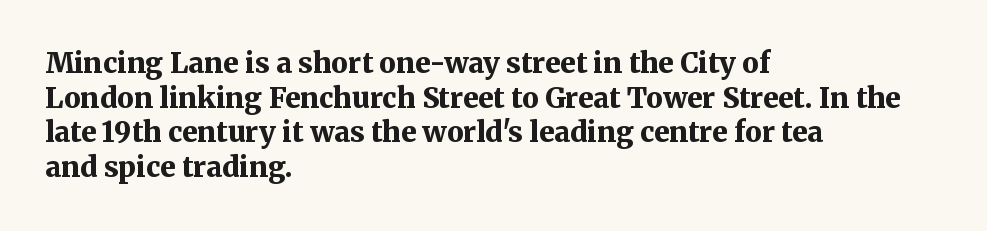
{"serif": "yes", "italic": "no", "bold": "yes", "weight": "bold", "width": "normal", "stroke_contrast": "medium", "x_height": "medium", "monospaced": "no", "underline": "no", "align": "left", "line_spacing_ratio": 1.24, "letter_spacing": "normal", "letter_spacing_em": 0.0, "glyph_px": 28}
